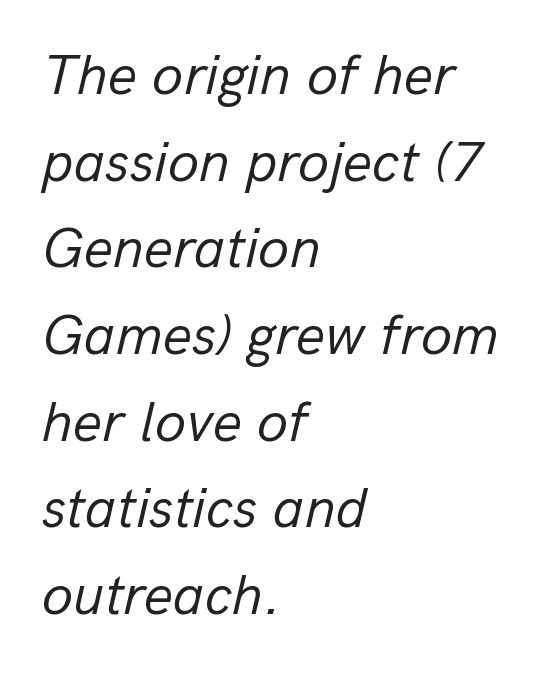
{"italic": "yes", "lean": "right", "slant_degrees": 13, "bold": "no", "weight": "regular", "width": "normal", "stroke_contrast": "low", "x_height": "medium", "monospaced": "no", "underline": "no", "align": "left", "line_spacing": "normal", "line_spacing_ratio": 1.52, "letter_spacing": "normal", "letter_spacing_em": 0.0, "glyph_px": 57}
